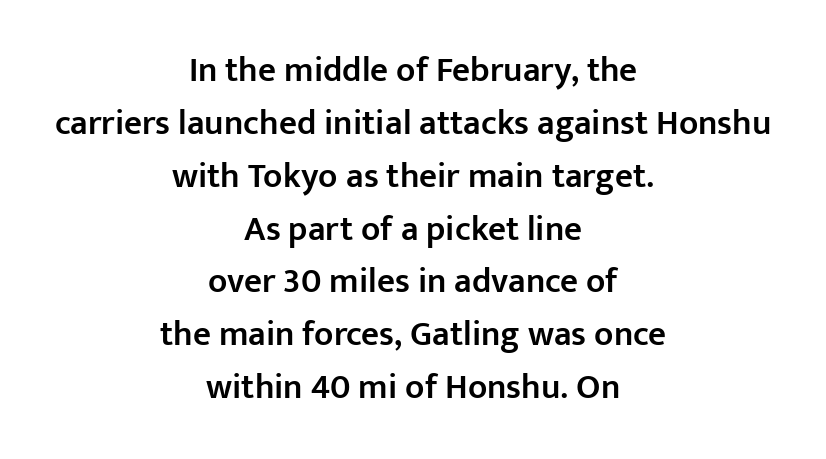
The image shows 35 px semibold sans-serif type, upright; set centered, normal line spacing (1.51x), normal letter spacing, not underlined; low stroke contrast and a medium x-height.
